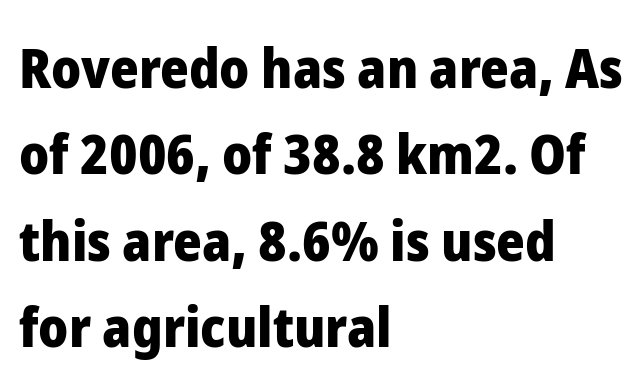
The image shows 55 px heavy sans-serif type, upright; set left-aligned, normal line spacing (1.57x), normal letter spacing, not underlined; low stroke contrast and a medium x-height.
